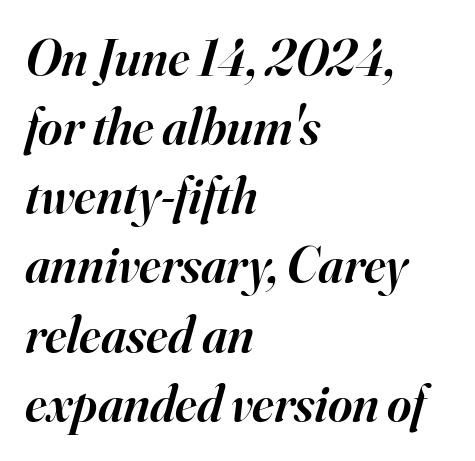
{"serif": "yes", "italic": "yes", "lean": "right", "slant_degrees": 16, "bold": "semi", "weight": "semibold", "width": "normal", "stroke_contrast": "high", "x_height": "small", "monospaced": "no", "underline": "no", "align": "left", "line_spacing": "normal", "line_spacing_ratio": 1.33, "letter_spacing": "normal", "letter_spacing_em": 0.0, "glyph_px": 52}
